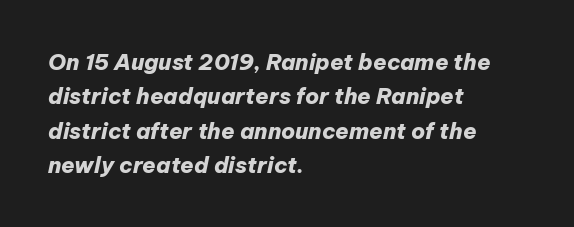
Letter spacing: default. Every letter is thick-stroked: bold, no question. Line beginnings align vertically; line endings do not. Rule under the text: the space is simply empty. Notice how the stems are inclined rather than vertical — that's the hallmark of italics.
